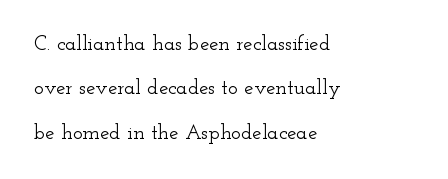
These lines keep a tight, regular rhythm from letter to letter. When letters stand straight like this, we call the style roman or upright. Any mark beneath the type? The region is blank. If you drew a ruler down the left edge, every line would touch it.
